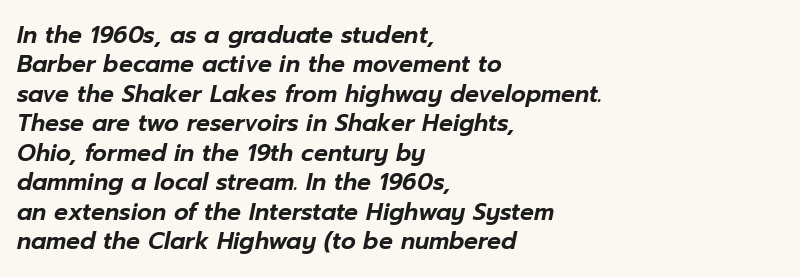
Q: Is the text italic (slanted)? A: Yes, it leans right by about 12 degrees.
Q: Is the text underlined? A: No.
Q: How is the paragraph aligned? A: Left-aligned.
Q: Is the spacing between letters normal or unusually wide? A: Normal.
Q: Is the spacing between lines tight, normal or loose? A: Normal.
